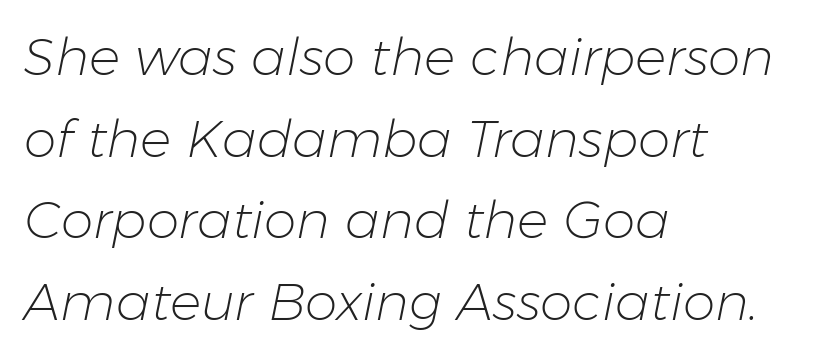
The image shows 52 px light type, italic (leaning right); set left-aligned, normal line spacing (1.57x), normal letter spacing, not underlined; low stroke contrast and a medium x-height.
